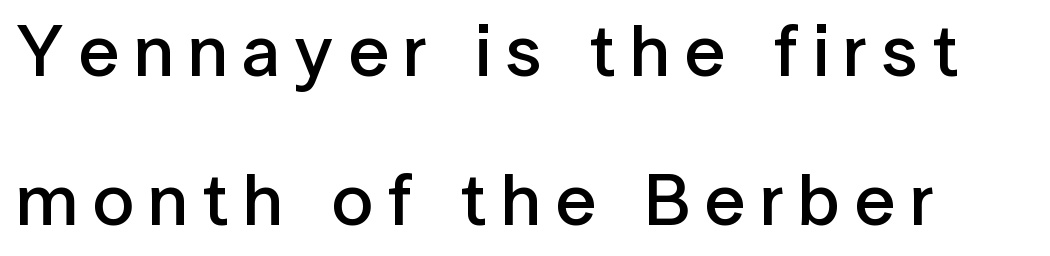
Descenders are the only things crossing below the line. You could not count columns in this text — the font is proportionally spaced. When letters stand straight like this, we call the style roman or upright. The designer went with a sans here, leaving each stem footless. A typesetter would call this leading open, well beyond the default. In terms of weight, the rendering is demibold, just under bold.
